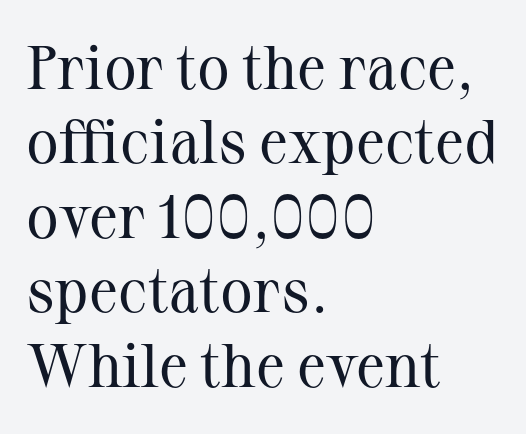
These lines keep a tight, regular rhythm from letter to letter. These lines are set flush left with a ragged right edge. Look at the bottom of the vertical strokes: they flare into serifs here. The gap between lines stays unmarked.
